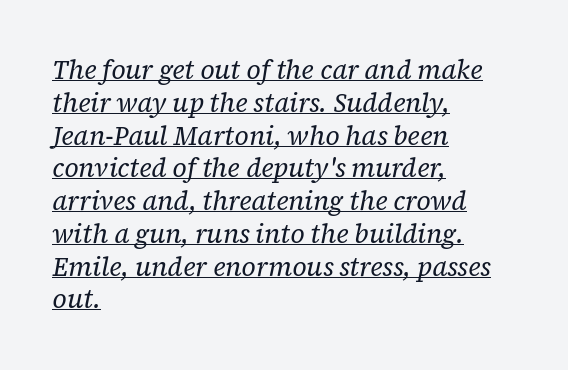
Compared with undecorated copy, this sample adds a rule below the words. The letters are slanted; this is an italic face. Visually the block forms a straight wall on the left and a jagged coastline on the right. Does extra space separate the letters? No, they use regular spacing. One glance says typical: line gaps are just what's usual.
